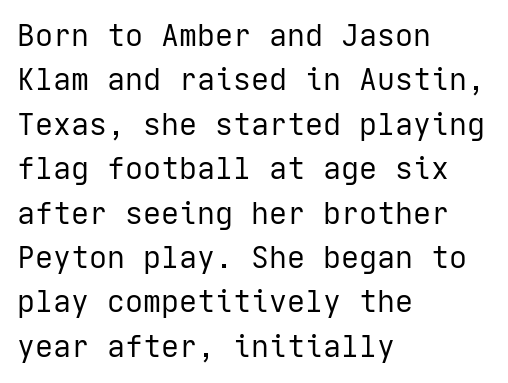
The image shows 30 px regular-weight sans-serif type, upright; set left-aligned, normal line spacing (1.48x), normal letter spacing, not underlined; low stroke contrast and a medium x-height.
